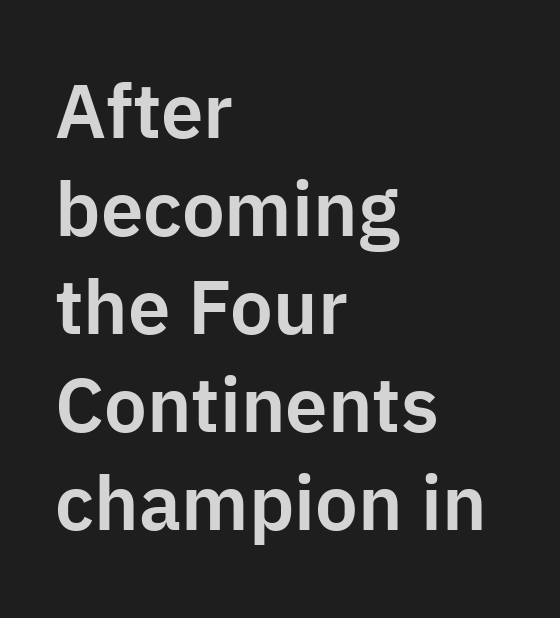
Q: Is the text italic (slanted)? A: No, it is upright.
Q: Is the typeface a serif or a sans-serif typeface? A: Sans-serif.
Q: Is the text underlined? A: No.
Q: How is the paragraph aligned? A: Left-aligned.
Q: Is the spacing between letters normal or unusually wide? A: Normal.
Q: Is the spacing between lines tight, normal or loose? A: Normal.
Q: Width (condensed, normal, or wide)? A: Normal.
Q: Stroke contrast? A: Low.
Q: x-height? A: Medium.
Q: Monospaced? A: No.
